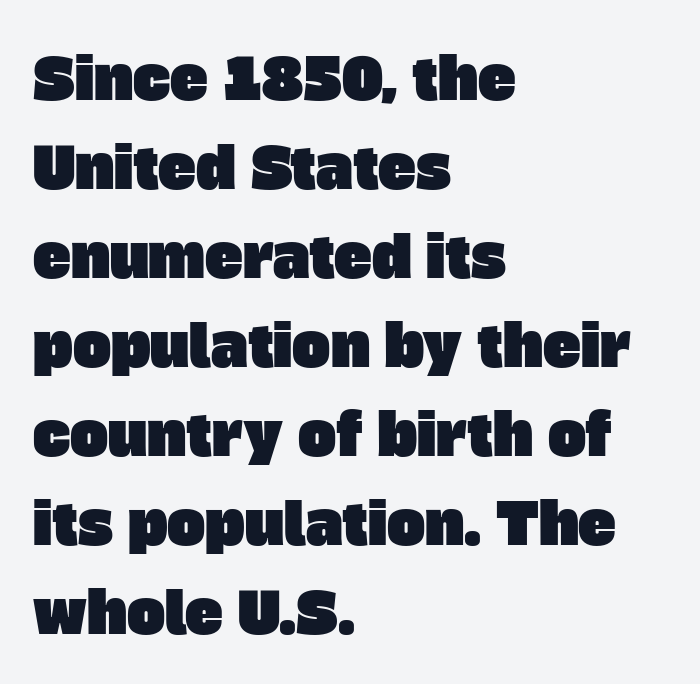
What kind of face is this? One without serifs — a sans. This sample is left-justified, so line endings fall wherever the words run out. Rule under the text: the space is simply empty. Rows of type keep a routine distance in the vertical direction. Proportional: the letters do not fall into vertical columns. A typesetter would call this zero additional tracking.
